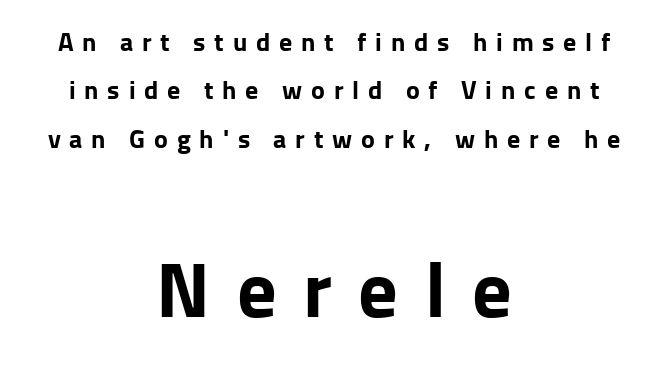
The image shows 78 px bold sans-serif type, upright; set centered, line spacing 1.86x, unusually wide letter spacing (+0.34 em), not underlined; the second (bottom) block is 3.0x larger; low stroke contrast and a medium x-height.
